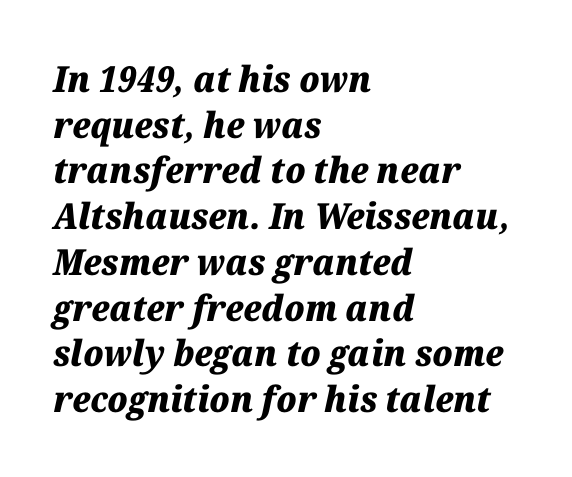
The face used here is proportionally spaced, like ordinary book or web type. The tracking reads as untouched default to a designer's eye. The lines sit at an ordinary, default distance from one another. Line beginnings align vertically; line endings do not. Letters rest on an invisible, unmarked baseline. Does the lettering tilt? It does — this is italic.
